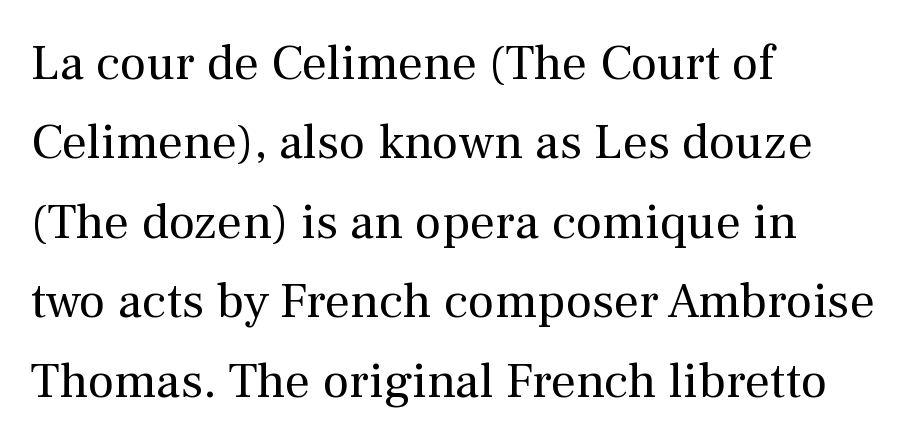
Q: Is the text bold? A: No.
Q: Is the text italic (slanted)? A: No, it is upright.
Q: Is the typeface a serif or a sans-serif typeface? A: Serif.
Q: Is the text underlined? A: No.
Q: How is the paragraph aligned? A: Left-aligned.
Q: Is the spacing between letters normal or unusually wide? A: Normal.
Q: Is the spacing between lines tight, normal or loose? A: Normal.
Q: Width (condensed, normal, or wide)? A: Normal.
Q: Stroke contrast? A: Medium.
Q: x-height? A: Medium.
Q: Monospaced? A: No.
